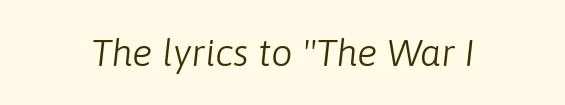
The whole block is typeset with a tilt. The passage shown is typed in a proportional face where columns would drift. Nobody touched the tracking dial on this one. Is the type heavy? It reads as light-to-regular instead.
